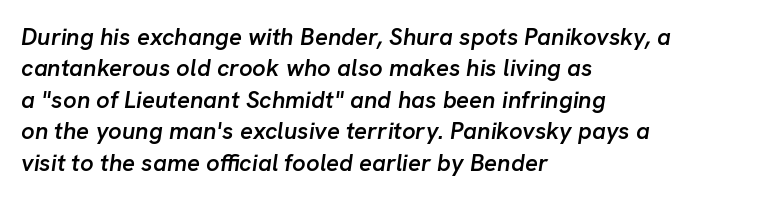
Q: Is the text bold? A: Semi-bold.
Q: Is the text italic (slanted)? A: Yes, it leans right by about 8 degrees.
Q: Is the text underlined? A: No.
Q: How is the paragraph aligned? A: Left-aligned.
Q: Is the spacing between letters normal or unusually wide? A: Normal.
Q: Is the spacing between lines tight, normal or loose? A: Normal.
